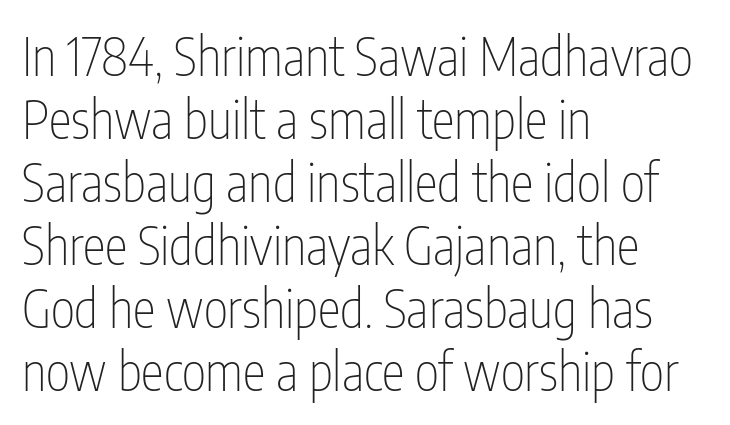
The image shows 52 px thin, condensed sans-serif type, upright; set left-aligned, line spacing 1.21x, normal letter spacing, not underlined; low stroke contrast and a medium x-height.
